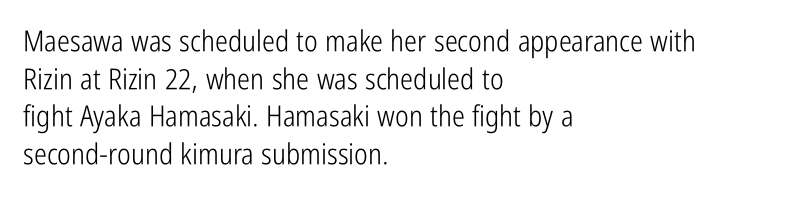
The image shows 29 px light, condensed sans-serif type, upright; set left-aligned, normal line spacing (1.3x), normal letter spacing, not underlined; low stroke contrast and a medium x-height.
